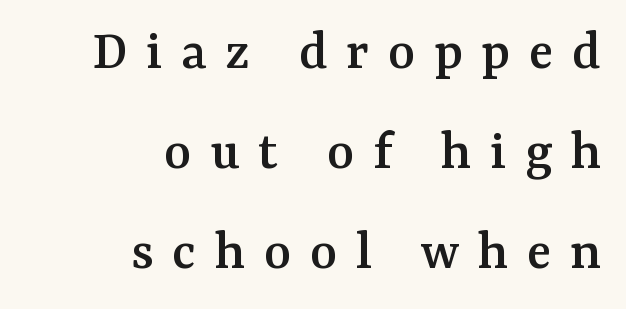
{"serif": "yes", "italic": "no", "width": "normal", "stroke_contrast": "medium", "x_height": "medium", "monospaced": "no", "underline": "no", "align": "right", "line_spacing_ratio": 1.72, "letter_spacing": "wide", "letter_spacing_em": 0.32, "glyph_px": 58}
